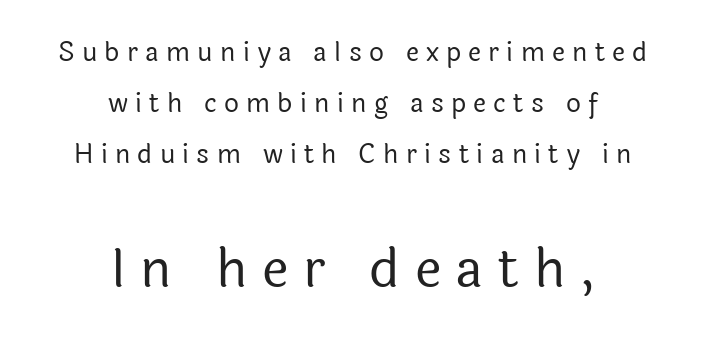
{"serif": "no", "italic": "no", "bold": "no", "weight": "regular", "width": "normal", "x_height": "medium", "monospaced": "no", "underline": "no", "align": "center", "line_spacing": "loose", "line_spacing_ratio": 1.97, "letter_spacing": "wide", "letter_spacing_em": 0.28, "larger_block": "second", "size_ratio": 2.04, "glyph_px": 53}
